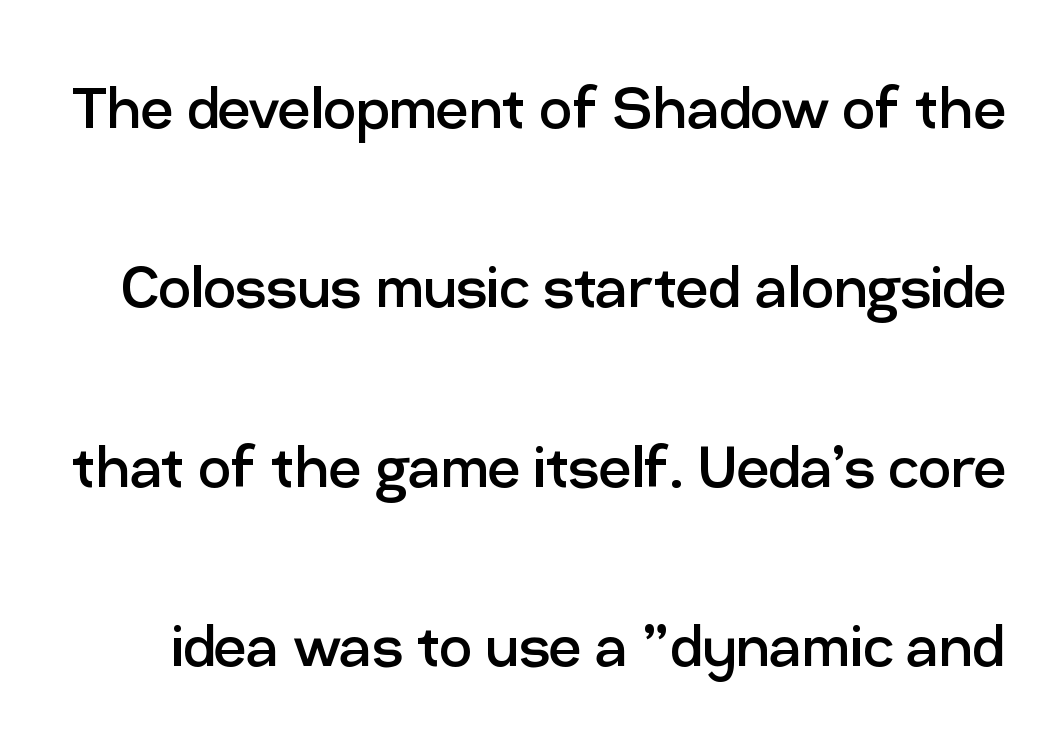
{"serif": "no", "italic": "no", "bold": "no", "weight": "regular", "width": "normal", "stroke_contrast": "low", "x_height": "medium", "monospaced": "no", "underline": "no", "line_spacing": "loose", "line_spacing_ratio": 2.49, "letter_spacing": "normal", "letter_spacing_em": 0.0, "glyph_px": 72}
